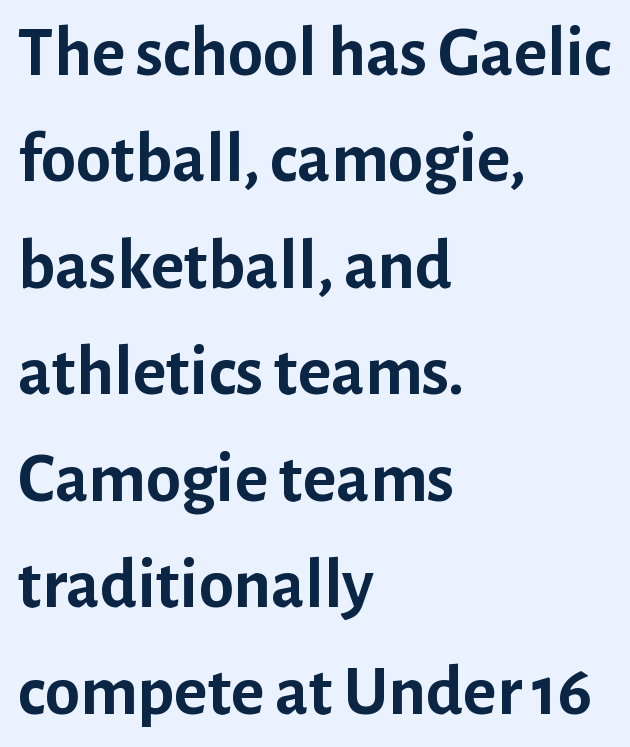
{"serif": "no", "italic": "no", "bold": "yes", "weight": "semibold", "width": "normal", "stroke_contrast": "low", "x_height": "medium", "monospaced": "no", "underline": "no", "align": "left", "line_spacing": "normal", "line_spacing_ratio": 1.5, "letter_spacing": "normal", "letter_spacing_em": 0.0, "glyph_px": 71}
